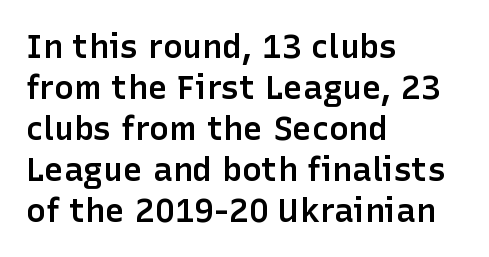
{"serif": "no", "italic": "no", "bold": "semi", "weight": "semibold", "width": "normal", "stroke_contrast": "low", "x_height": "medium", "monospaced": "no", "underline": "no", "align": "left", "line_spacing_ratio": 1.24, "letter_spacing": "normal", "letter_spacing_em": 0.0, "glyph_px": 33}
